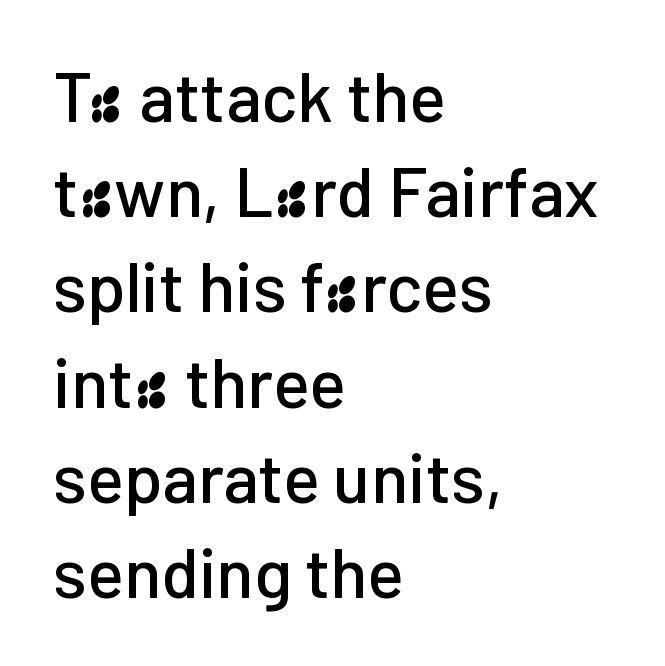
{"serif": "no", "italic": "no", "width": "normal", "stroke_contrast": "low", "x_height": "medium", "monospaced": "no", "underline": "no", "align": "left", "line_spacing": "normal", "line_spacing_ratio": 1.38, "letter_spacing": "normal", "letter_spacing_em": 0.0, "glyph_px": 69}
